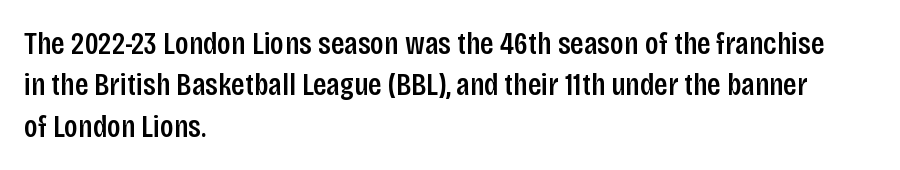
{"serif": "no", "italic": "no", "bold": "semi", "weight": "semibold", "width": "condensed", "stroke_contrast": "low", "x_height": "large", "monospaced": "no", "underline": "no", "align": "left", "line_spacing": "normal", "line_spacing_ratio": 1.29, "letter_spacing": "normal", "letter_spacing_em": 0.0, "glyph_px": 32}
